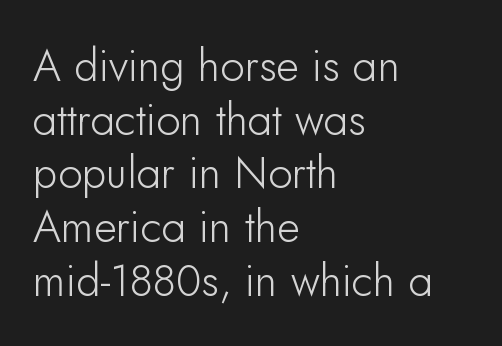
Characters follow at the spacing the type designer built in. The face used here is proportionally spaced, like ordinary book or web type. Visually the block forms a straight wall on the left and a jagged coastline on the right. Each row of text sits above clean, open space. No feet cap the strokes, marking this as sans-serif type.
